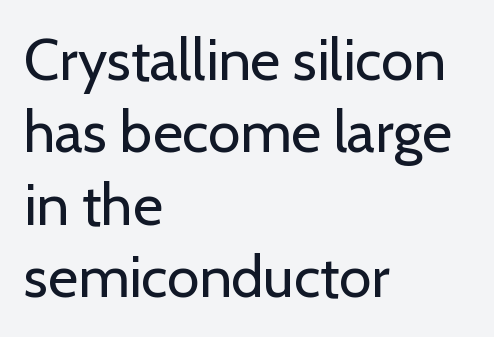
{"serif": "no", "italic": "no", "bold": "no", "weight": "regular", "width": "normal", "stroke_contrast": "low", "x_height": "medium", "monospaced": "no", "underline": "no", "align": "left", "line_spacing": "normal", "line_spacing_ratio": 1.25, "letter_spacing": "normal", "letter_spacing_em": 0.0, "glyph_px": 58}
